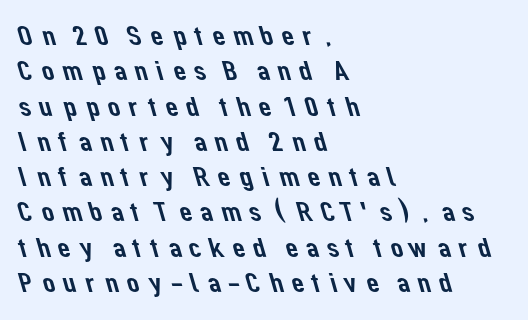
{"serif": "no", "width": "normal", "stroke_contrast": "low", "x_height": "medium", "monospaced": "no", "underline": "no", "align": "left", "line_spacing": "normal", "line_spacing_ratio": 1.26, "glyph_px": 28}
